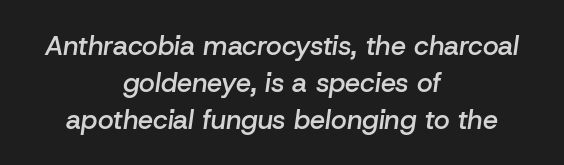
A fair bit of extra ink — the face is semibold, not bold. The setting favours the middle, as headings and verse often do. You could call the tracking neutral — neither tight nor loose. Lines of text with bare space underneath.
